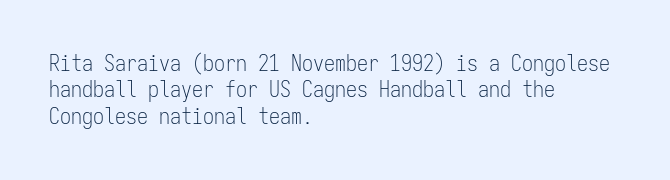
This sample uses an upright cut, with every glyph sitting square on the baseline. Underlining? Definitely not there. Heaviness? Minimal to ordinary, like unemphasized prose. Short note: letters normally spaced. Where is the straight margin? On the left.
